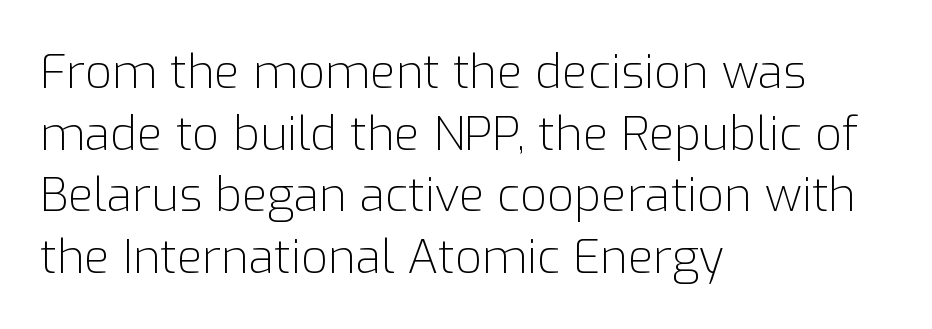
{"serif": "no", "italic": "no", "bold": "no", "weight": "light", "width": "normal", "stroke_contrast": "low", "x_height": "medium", "monospaced": "no", "underline": "no", "align": "left", "line_spacing": "normal", "line_spacing_ratio": 1.31, "letter_spacing": "normal", "letter_spacing_em": 0.0, "glyph_px": 47}
